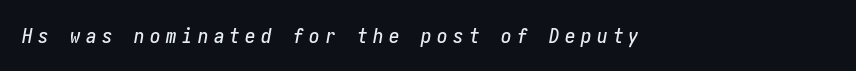
Q: Is the text italic (slanted)? A: Yes, it leans right by about 10 degrees.
Q: Is the text underlined? A: No.
Q: Is the spacing between letters normal or unusually wide? A: Unusually wide.
